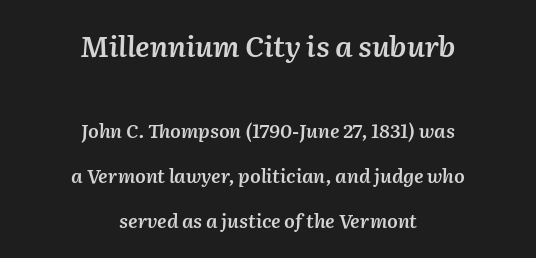
The image shows 29 px semibold type, italic (leaning right); set centered, loose line spacing (2.39x), normal letter spacing, not underlined; the first (top) block is 1.53x larger; medium stroke contrast and a medium x-height.
